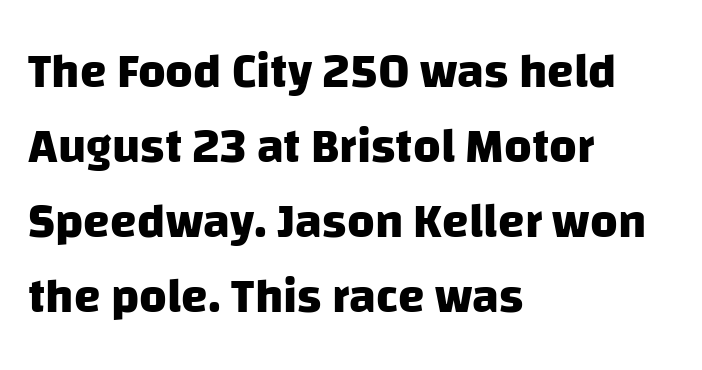
Q: Is the text bold? A: Yes.
Q: Is the typeface a serif or a sans-serif typeface? A: Sans-serif.
Q: Is the text underlined? A: No.
Q: How is the paragraph aligned? A: Left-aligned.
Q: Is the spacing between letters normal or unusually wide? A: Normal.
Q: Is the spacing between lines tight, normal or loose? A: Normal.
Q: Width (condensed, normal, or wide)? A: Normal.
Q: Stroke contrast? A: Low.
Q: x-height? A: Large.
Q: Monospaced? A: No.
